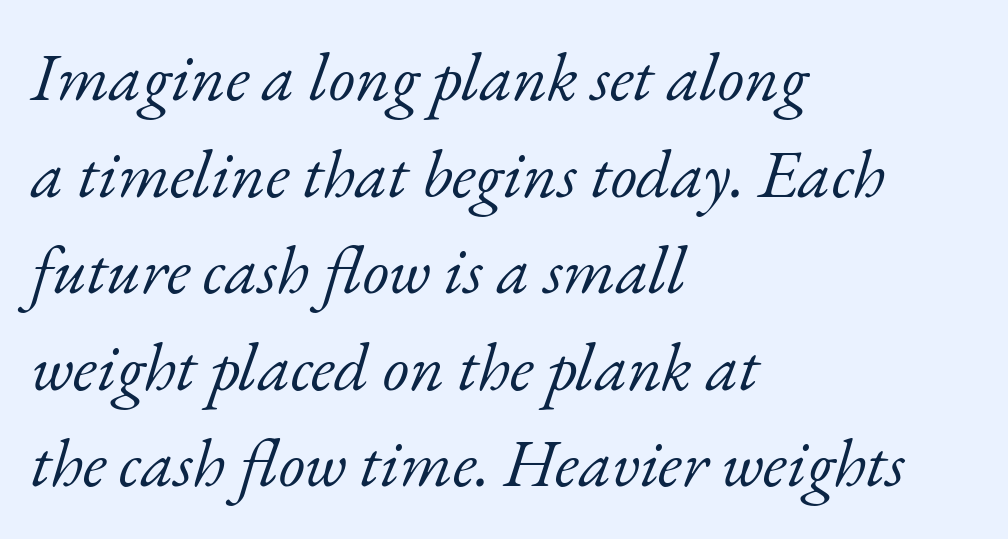
The image shows 68 px light serif type, italic (leaning right); set left-aligned, normal line spacing (1.42x), normal letter spacing, not underlined; low stroke contrast and a small x-height.
